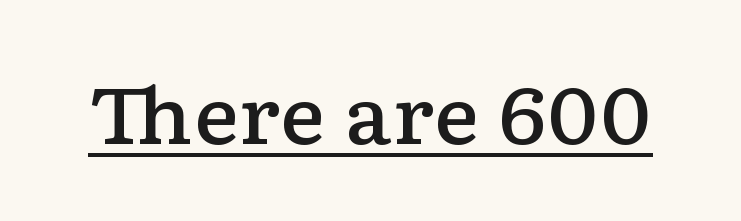
Q: Is the text bold? A: Semi-bold.
Q: Is the text italic (slanted)? A: No, it is upright.
Q: Is the typeface a serif or a sans-serif typeface? A: Serif.
Q: Is the text underlined? A: Yes.
Q: Is the spacing between letters normal or unusually wide? A: Normal.
Q: Width (condensed, normal, or wide)? A: Wide.
Q: Stroke contrast? A: Low.
Q: x-height? A: Medium.
Q: Monospaced? A: No.
